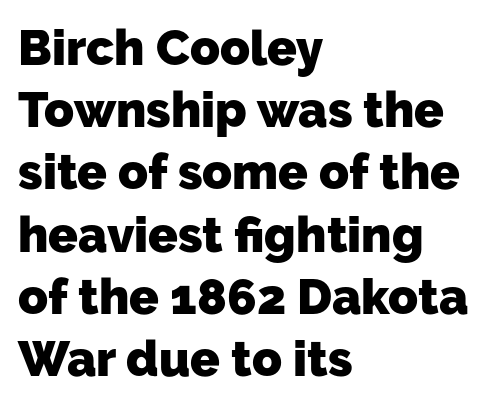
Casual observation: everything's shoved over to the left. Each new line begins a customary step beneath the previous one. Spacing verdict: proportional, widths tailored to each character. The type family on display is of the sans-serif kind.
